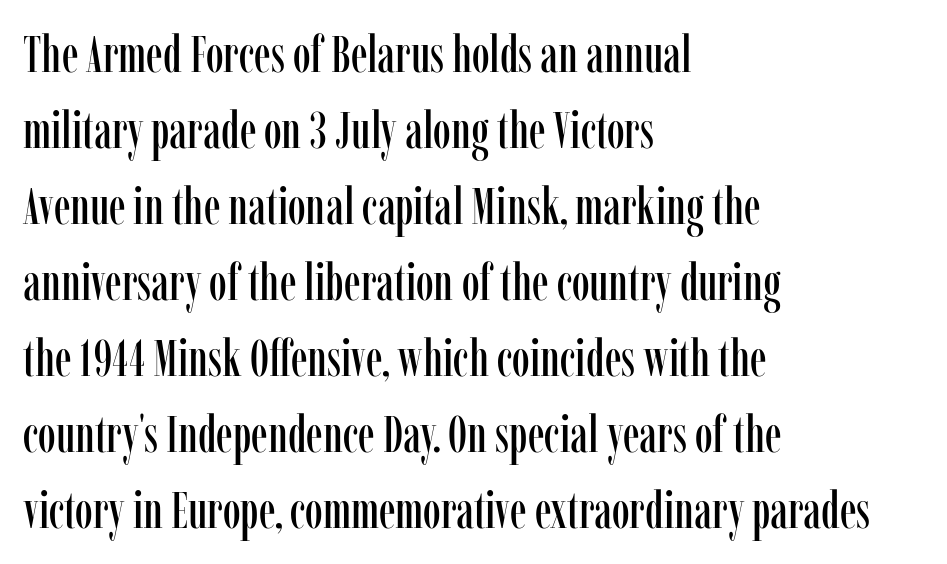
The passage shown stacks its lines at a standard gap. The type sits square on the baseline with zero lean. A serif font was chosen for this passage. The gaps between neighbouring characters are ordinary and unremarkable.
